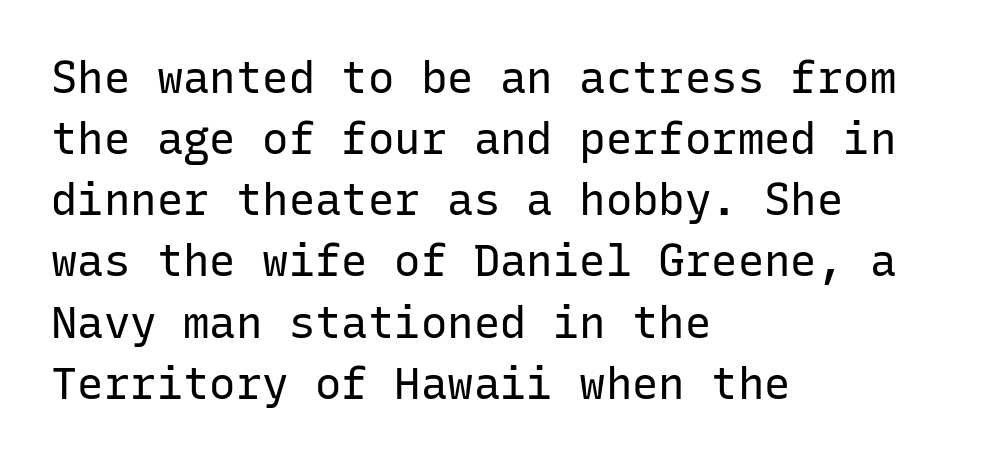
{"serif": "no", "italic": "no", "bold": "no", "weight": "regular", "width": "normal", "stroke_contrast": "low", "x_height": "medium", "monospaced": "yes", "underline": "no", "align": "left", "line_spacing": "normal", "line_spacing_ratio": 1.39, "letter_spacing": "normal", "letter_spacing_em": 0.0, "glyph_px": 44}
